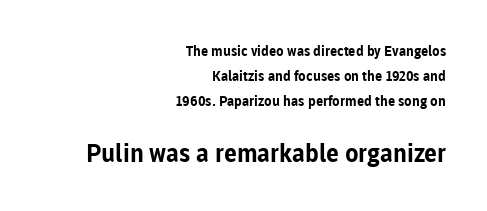
{"italic": "no", "bold": "yes", "underline": "no", "align": "right", "line_spacing_ratio": 1.77, "letter_spacing": "normal", "letter_spacing_em": 0.0, "larger_block": "second", "size_ratio": 1.79, "glyph_px": 25}
